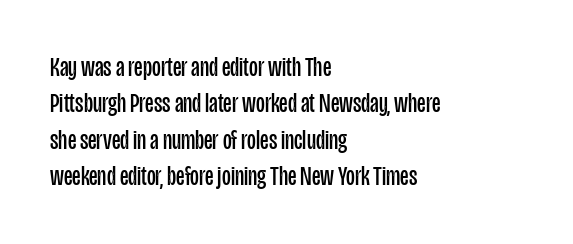
{"italic": "no", "bold": "no", "underline": "no", "align": "left", "line_spacing": "normal", "line_spacing_ratio": 1.35, "letter_spacing": "normal", "letter_spacing_em": 0.0, "glyph_px": 27}
